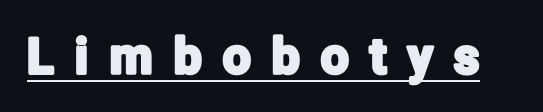
The image shows 49 px condensed sans-serif type, upright; set unusually wide letter spacing (+0.44 em), underlined; low stroke contrast and a medium x-height.
